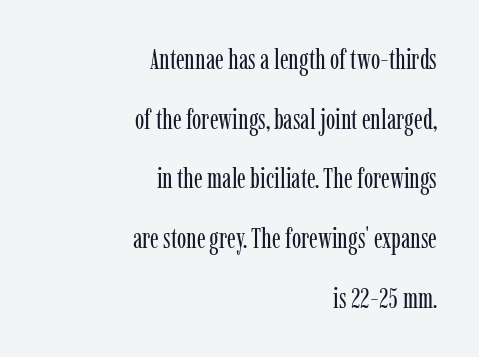
{"serif": "yes", "italic": "no", "bold": "no", "weight": "regular", "width": "condensed", "stroke_contrast": "low", "x_height": "medium", "monospaced": "no", "underline": "no", "align": "right", "line_spacing": "loose", "line_spacing_ratio": 2.13, "letter_spacing": "normal", "letter_spacing_em": 0.0, "glyph_px": 28}
